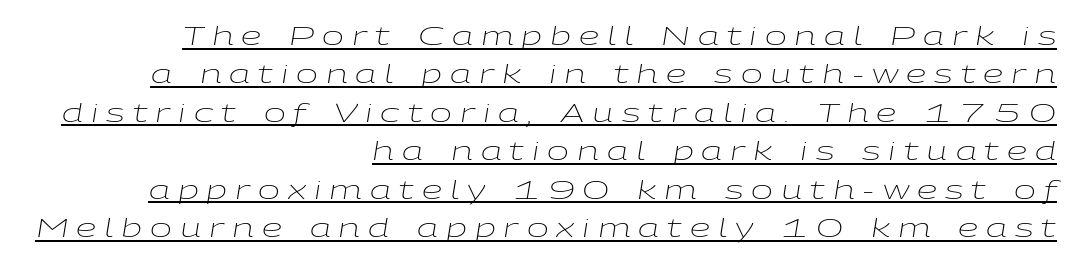
The image shows 26 px text type, italic (leaning right); set right-aligned, normal line spacing (1.48x), unusually wide letter spacing (+0.31 em), underlined.
